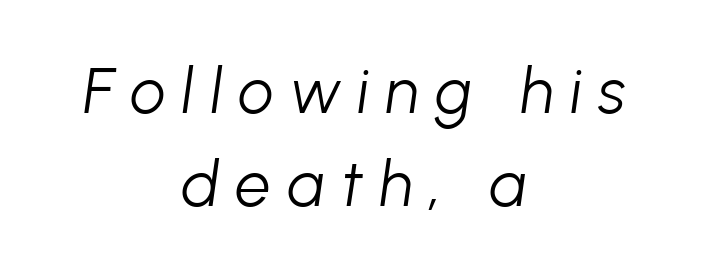
{"italic": "yes", "lean": "right", "slant_degrees": 8, "bold": "no", "weight": "light", "width": "normal", "stroke_contrast": "low", "x_height": "medium", "monospaced": "no", "underline": "no", "align": "center", "line_spacing": "normal", "line_spacing_ratio": 1.47, "letter_spacing": "wide", "letter_spacing_em": 0.26, "glyph_px": 63}
